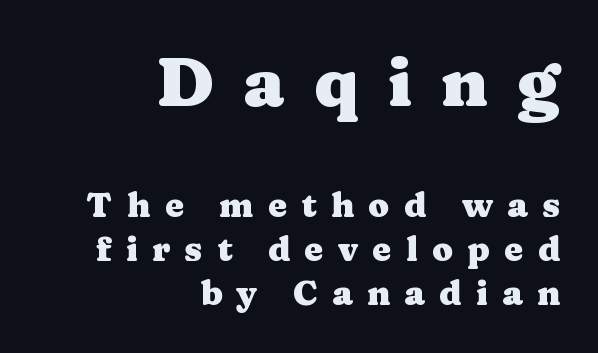
Q: Is the text bold? A: Yes.
Q: Is the text italic (slanted)? A: No, it is upright.
Q: Is the typeface a serif or a sans-serif typeface? A: Serif.
Q: Is the text underlined? A: No.
Q: How is the paragraph aligned? A: Right-aligned.
Q: Is the spacing between letters normal or unusually wide? A: Unusually wide.
Q: Is the spacing between lines tight, normal or loose? A: Normal.
Q: Which block of text is set in a larger size, the first (top) or the second (bottom)? A: The first (top) one.
Q: Width (condensed, normal, or wide)? A: Wide.
Q: Stroke contrast? A: Medium.
Q: x-height? A: Medium.
Q: Monospaced? A: No.
